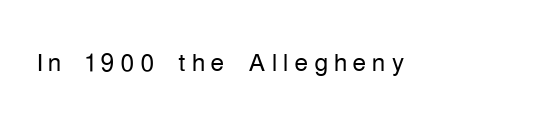
{"serif": "no", "italic": "no", "bold": "no", "weight": "light", "width": "condensed", "stroke_contrast": "low", "x_height": "medium", "monospaced": "no", "underline": "no", "glyph_px": 35}
